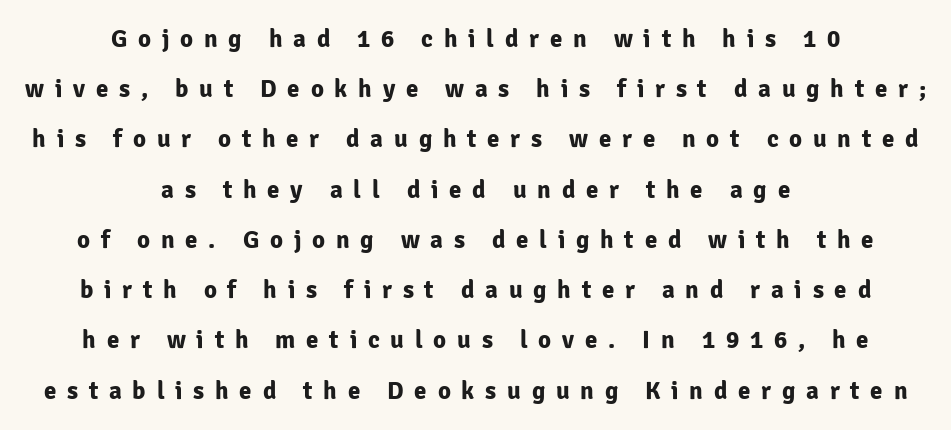
Q: Is the text bold? A: Yes.
Q: Is the text italic (slanted)? A: No, it is upright.
Q: Is the text underlined? A: No.
Q: How is the paragraph aligned? A: Centered.
Q: Is the spacing between letters normal or unusually wide? A: Unusually wide.
Q: Is the spacing between lines tight, normal or loose? A: Loose.
